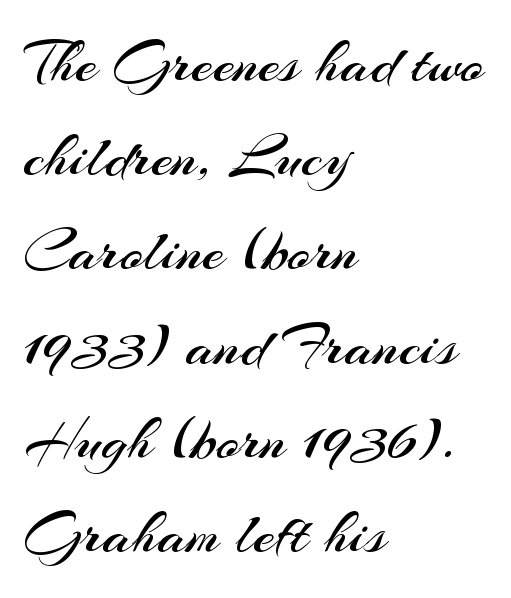
Decoration check: the copy has no underline. This block has exactly the height ordinary leading produces. Is this a heavy cut? Hardly; it is regular or lighter. Looks like regular typesetting: each glyph gets only the width it needs. The type is set solid horizontally, with unmodified tracking. The font family rendered here belongs to the sans-serif group.
